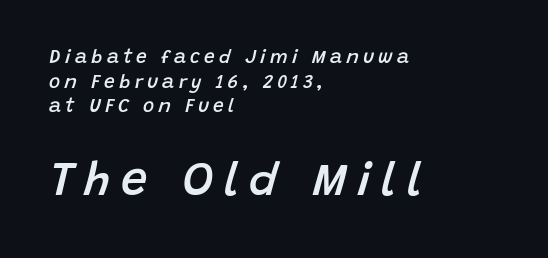
The image shows 47 px semibold type, italic (leaning right); set left-aligned, normal line spacing (1.29x), unusually wide letter spacing (+0.22 em), not underlined; the second (bottom) block is 2.47x larger; low stroke contrast and a large x-height.
